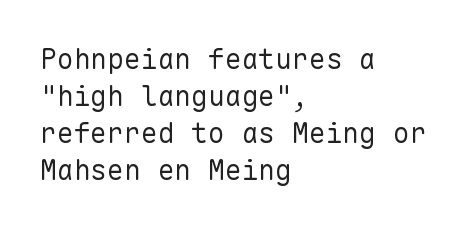
{"serif": "no", "italic": "no", "bold": "no", "weight": "regular", "width": "normal", "stroke_contrast": "low", "x_height": "medium", "monospaced": "yes", "underline": "no", "align": "left", "line_spacing": "normal", "line_spacing_ratio": 1.32, "letter_spacing": "normal", "letter_spacing_em": 0.0, "glyph_px": 28}
